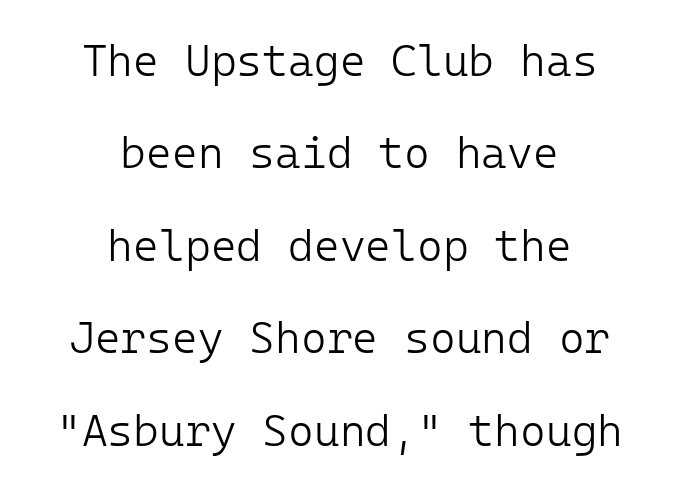
Q: Is the text bold? A: No.
Q: Is the text italic (slanted)? A: No, it is upright.
Q: Is the typeface a serif or a sans-serif typeface? A: Sans-serif.
Q: Is the text underlined? A: No.
Q: How is the paragraph aligned? A: Centered.
Q: Is the spacing between letters normal or unusually wide? A: Normal.
Q: Is the spacing between lines tight, normal or loose? A: Loose.
Q: Width (condensed, normal, or wide)? A: Normal.
Q: Stroke contrast? A: Low.
Q: x-height? A: Medium.
